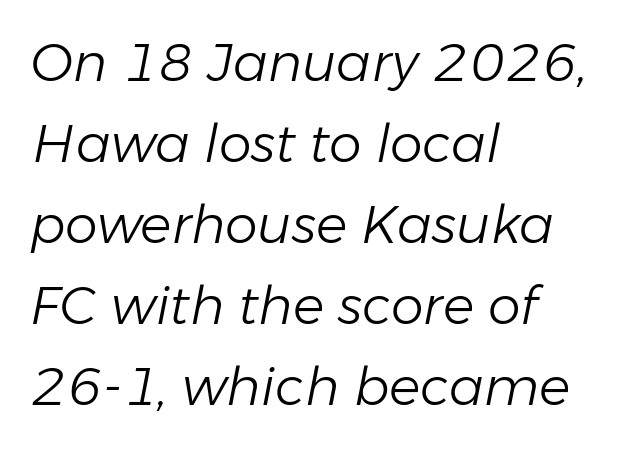
{"italic": "yes", "lean": "right", "slant_degrees": 11, "bold": "no", "weight": "light", "width": "normal", "stroke_contrast": "low", "x_height": "medium", "monospaced": "no", "underline": "no", "align": "left", "line_spacing": "normal", "line_spacing_ratio": 1.56, "letter_spacing": "normal", "letter_spacing_em": 0.0, "glyph_px": 52}
